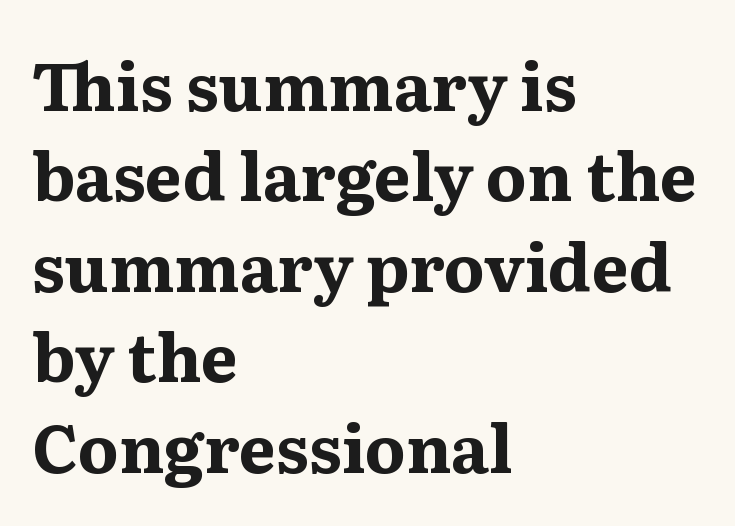
The image shows 66 px bold serif type, upright; set left-aligned, normal line spacing (1.37x), normal letter spacing, not underlined; medium stroke contrast and a medium x-height.
